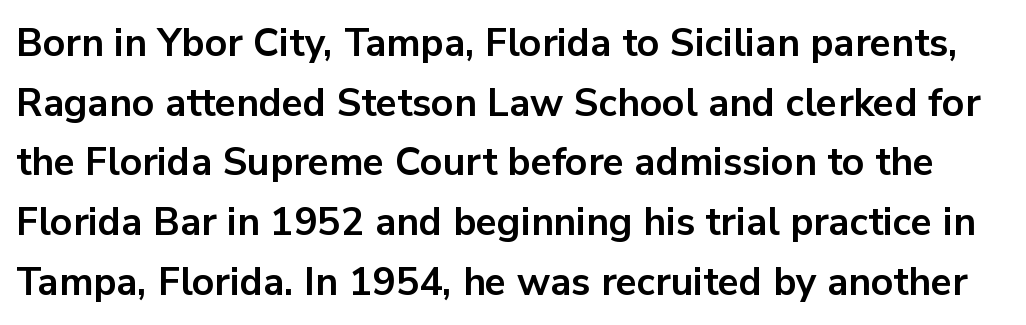
Q: Is the text bold? A: Yes.
Q: Is the text italic (slanted)? A: No, it is upright.
Q: Is the typeface a serif or a sans-serif typeface? A: Sans-serif.
Q: Is the text underlined? A: No.
Q: Is the spacing between letters normal or unusually wide? A: Normal.
Q: Is the spacing between lines tight, normal or loose? A: Normal.
Q: Width (condensed, normal, or wide)? A: Normal.
Q: Stroke contrast? A: Low.
Q: x-height? A: Medium.
Q: Monospaced? A: No.
